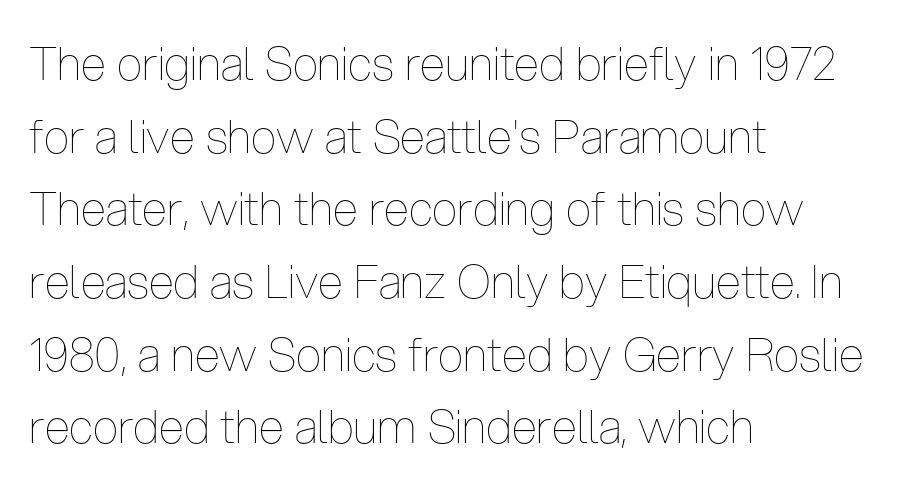
{"italic": "no", "bold": "no", "weight": "thin", "width": "condensed", "stroke_contrast": "low", "x_height": "medium", "monospaced": "no", "underline": "no", "align": "left", "line_spacing": "normal", "line_spacing_ratio": 1.58, "letter_spacing": "normal", "letter_spacing_em": 0.0, "glyph_px": 46}
